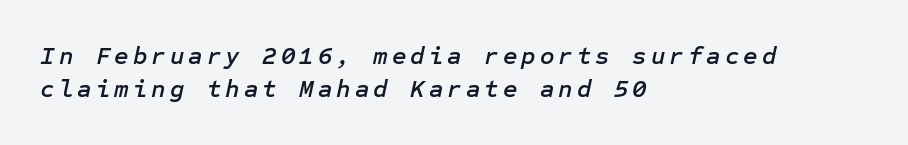
{"italic": "yes", "lean": "right", "slant_degrees": 12, "underline": "no", "align": "left", "line_spacing": "normal", "line_spacing_ratio": 1.33, "glyph_px": 25}
